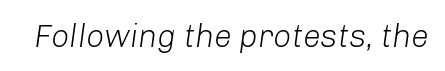
The weight tops out at a normal text grade. Unmarked baselines from the first word to the last. The letters are slanted; this is an italic face. Do the characters align in a grid? No, the font is proportional.
